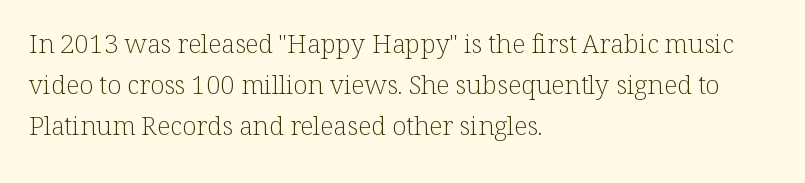
The gap between lines stays unmarked. No extra tracking has been applied to these lines. Does the leading feel generous? No, just average. Short and long lines alike share a common starting point at left.
